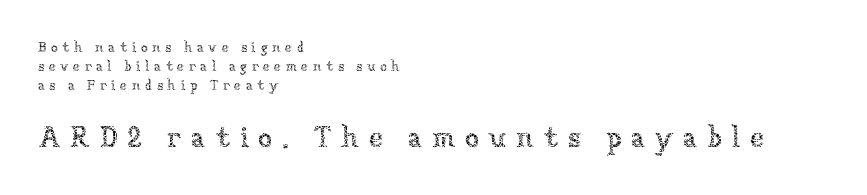
Q: Is the text bold? A: No.
Q: Is the text italic (slanted)? A: No, it is upright.
Q: Is the text underlined? A: No.
Q: How is the paragraph aligned? A: Left-aligned.
Q: Is the spacing between letters normal or unusually wide? A: Unusually wide.
Q: Is the spacing between lines tight, normal or loose? A: Normal.
Q: Which block of text is set in a larger size, the first (top) or the second (bottom)? A: The second (bottom) one.
Q: Width (condensed, normal, or wide)? A: Normal.
Q: Stroke contrast? A: Low.
Q: x-height? A: Medium.
Q: Monospaced? A: No.
